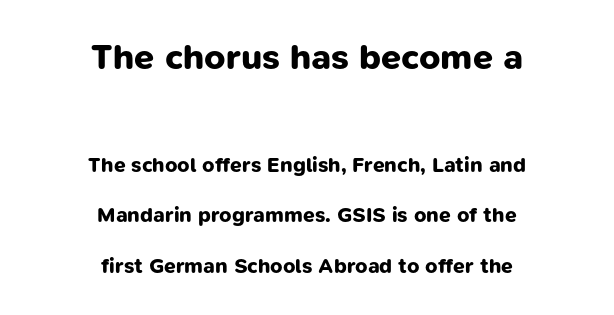
The image shows 36 px bold sans-serif type; set centered, loose line spacing (2.41x), normal letter spacing, not underlined; the first (top) block is 1.71x larger; low stroke contrast and a medium x-height.
